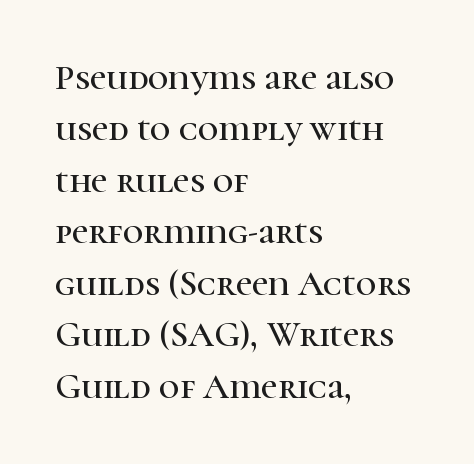
Check under the words: just untouched page. The tracking reads as untouched default to a designer's eye. In terms of posture, this sample is upright. Teacher's note: observe the even left margin — that is flush-left alignment. In terms of letterform style, serifs are clearly present. The lines sit at an ordinary, default distance from one another.
